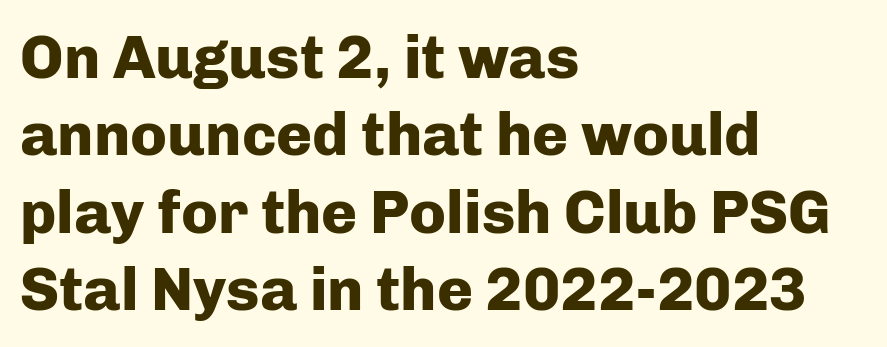
Q: Is the text bold? A: Yes.
Q: Is the text italic (slanted)? A: No, it is upright.
Q: Is the typeface a serif or a sans-serif typeface? A: Sans-serif.
Q: Is the text underlined? A: No.
Q: How is the paragraph aligned? A: Left-aligned.
Q: Is the spacing between letters normal or unusually wide? A: Normal.
Q: Is the spacing between lines tight, normal or loose? A: Normal.
Q: Width (condensed, normal, or wide)? A: Normal.
Q: Stroke contrast? A: Low.
Q: x-height? A: Medium.
Q: Monospaced? A: No.
